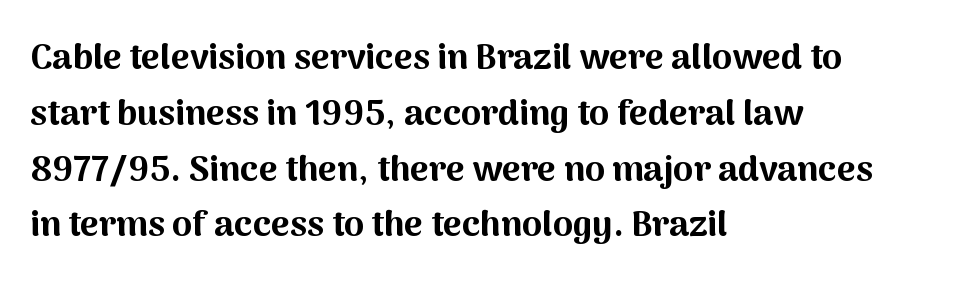
What weight is shown? A full bold with thick strokes. This rendering employs a face without finishing strokes, i.e., a sans-serif. If you drew a line through each stem, it would be perfectly vertical. A typesetter would call this proportional, since set widths differ per character. Caption: standard tracking, unaltered. A normal amount of white space separates one row of letters from the next.
